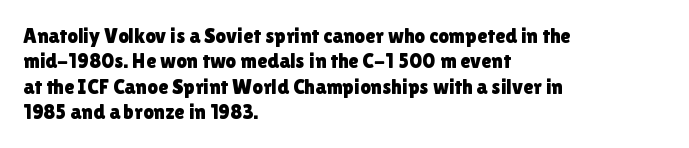
Q: Is the text italic (slanted)? A: No, it is upright.
Q: Is the text underlined? A: No.
Q: How is the paragraph aligned? A: Left-aligned.
Q: Is the spacing between letters normal or unusually wide? A: Normal.
